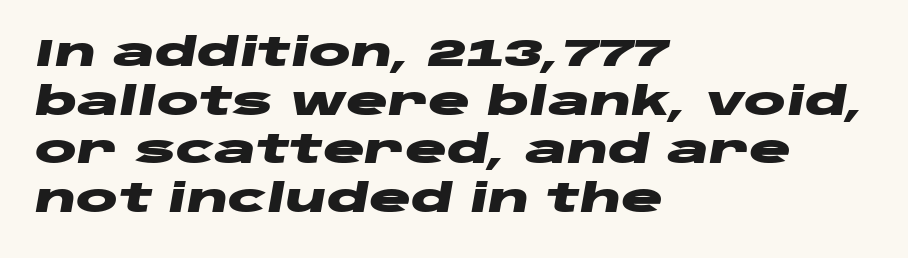
The passage shown is emphatically bold. This sample uses an oblique cut, with every glyph tilted off the vertical. The rendering uses natural spacing where letterforms have individual widths. Successive baselines arrive at the customary interval. The rendering anchors every line to the left-hand side.
